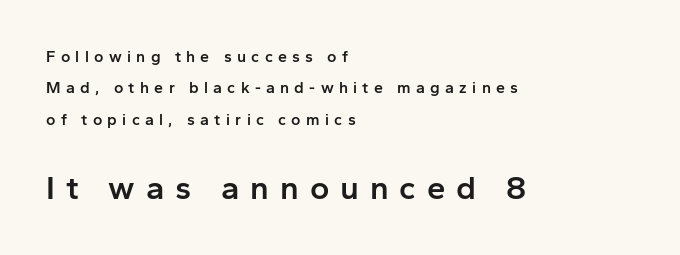
{"serif": "no", "italic": "no", "bold": "semi", "weight": "semibold", "width": "normal", "stroke_contrast": "low", "x_height": "medium", "monospaced": "no", "underline": "no", "align": "left", "line_spacing": "loose", "line_spacing_ratio": 1.96, "letter_spacing": "wide", "letter_spacing_em": 0.33, "larger_block": "second", "size_ratio": 2.06, "glyph_px": 33}
